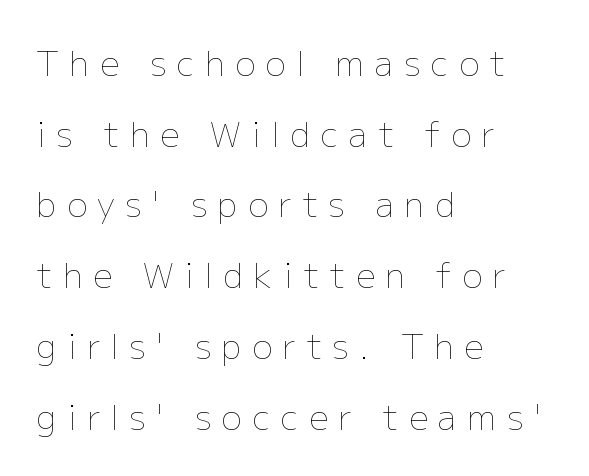
Q: Is the text bold? A: No.
Q: Is the text italic (slanted)? A: No, it is upright.
Q: Is the text underlined? A: No.
Q: How is the paragraph aligned? A: Left-aligned.
Q: Is the spacing between letters normal or unusually wide? A: Unusually wide.
Q: Is the spacing between lines tight, normal or loose? A: Loose.
Q: Width (condensed, normal, or wide)? A: Normal.
Q: Stroke contrast? A: Low.
Q: x-height? A: Medium.
Q: Monospaced? A: No.
